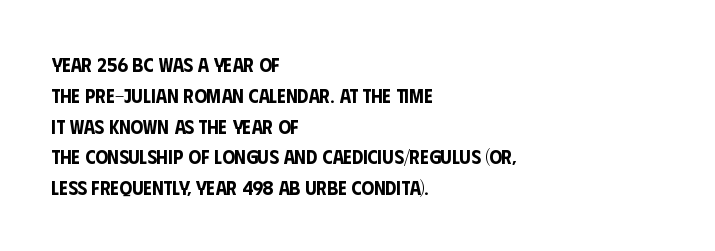
{"italic": "no", "underline": "no", "align": "left", "line_spacing": "normal", "line_spacing_ratio": 1.54, "letter_spacing": "normal", "letter_spacing_em": 0.0, "glyph_px": 20}
